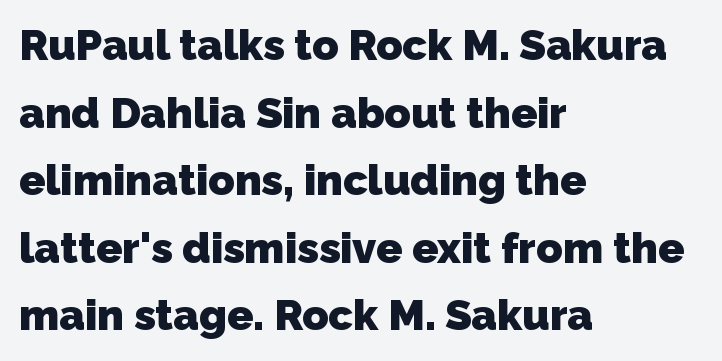
The image shows 43 px heavy sans-serif type; set left-aligned, normal line spacing (1.57x), normal letter spacing, not underlined; low stroke contrast and a medium x-height.
